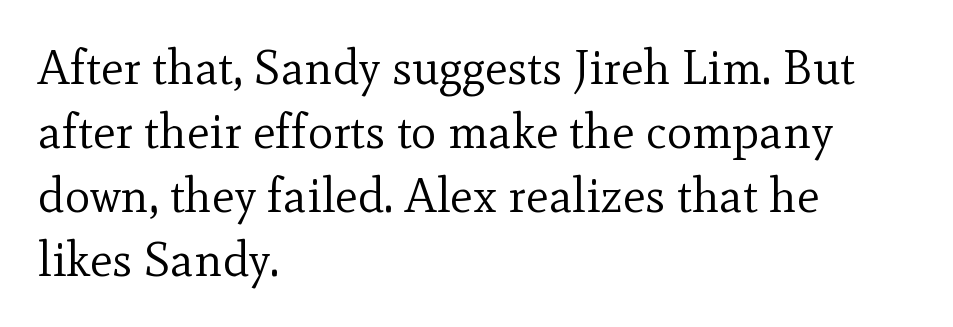
{"serif": "yes", "italic": "no", "bold": "no", "weight": "regular", "width": "normal", "x_height": "small", "monospaced": "no", "underline": "no", "align": "left", "line_spacing": "normal", "line_spacing_ratio": 1.33, "letter_spacing": "normal", "letter_spacing_em": 0.0, "glyph_px": 48}
